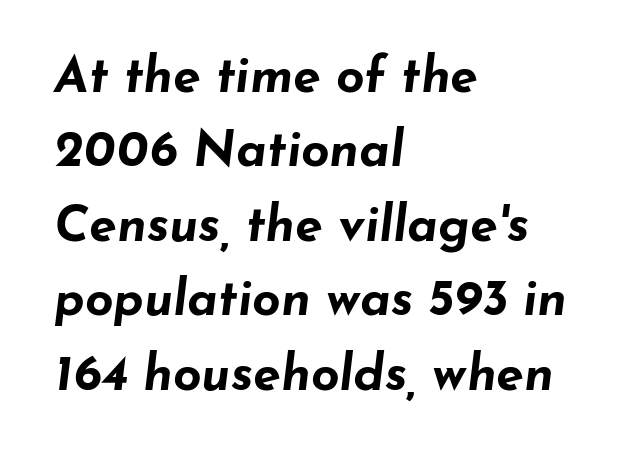
Glyph-to-glyph distance matches everyday printed text. What's the leading like? Ordinary, nothing unusual. The face used here has a pronounced slope to its letters. The specimen omits any rule beneath the text block's lines. The paragraph shown leans on its left margin. Spacing verdict: proportional, widths tailored to each character.
